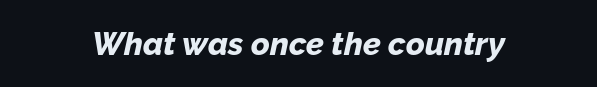
Q: Is the text bold? A: Yes.
Q: Is the text italic (slanted)? A: Yes, it leans right by about 12 degrees.
Q: Is the text underlined? A: No.
Q: Is the spacing between letters normal or unusually wide? A: Normal.
Q: Width (condensed, normal, or wide)? A: Normal.
Q: Stroke contrast? A: Low.
Q: x-height? A: Medium.
Q: Monospaced? A: No.
